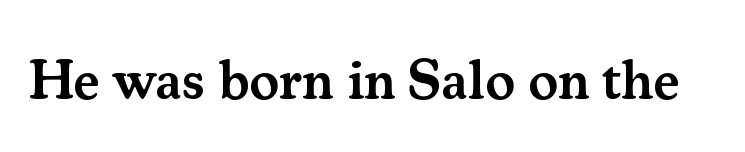
{"serif": "yes", "italic": "no", "bold": "semi", "weight": "semibold", "width": "normal", "stroke_contrast": "medium", "x_height": "small", "monospaced": "no", "underline": "no", "letter_spacing": "normal", "letter_spacing_em": 0.0, "glyph_px": 56}
